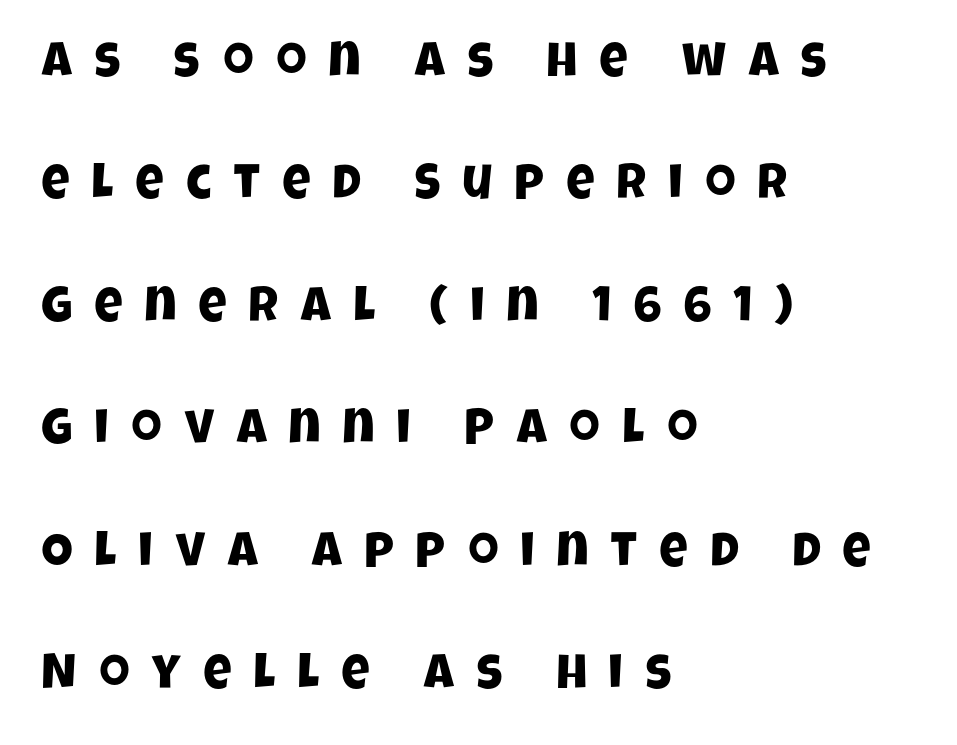
The image shows 49 px condensed sans-serif type; set left-aligned, loose line spacing (2.5x), unusually wide letter spacing (+0.45 em), not underlined; low stroke contrast and a large x-height.
